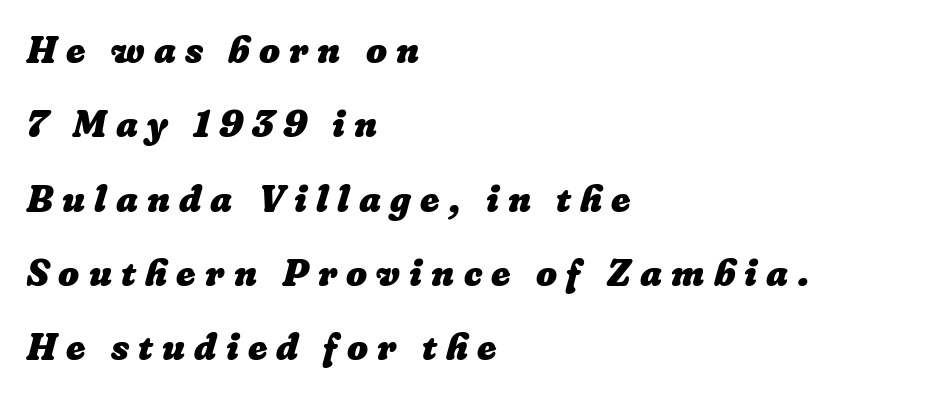
Leading: increased. Unmarked baselines from the first word to the last. Do the characters align in a grid? No, the font is proportional. Alignment: flush left. Here the glyphs are tracked loosely, breaking word shapes into spaced letters.
